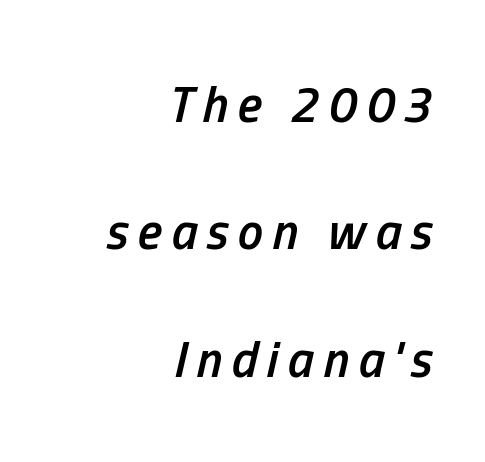
{"italic": "yes", "lean": "right", "slant_degrees": 13, "bold": "semi", "weight": "semibold", "width": "condensed", "stroke_contrast": "low", "x_height": "medium", "monospaced": "no", "underline": "no", "align": "right", "line_spacing": "loose", "line_spacing_ratio": 2.5, "glyph_px": 51}
